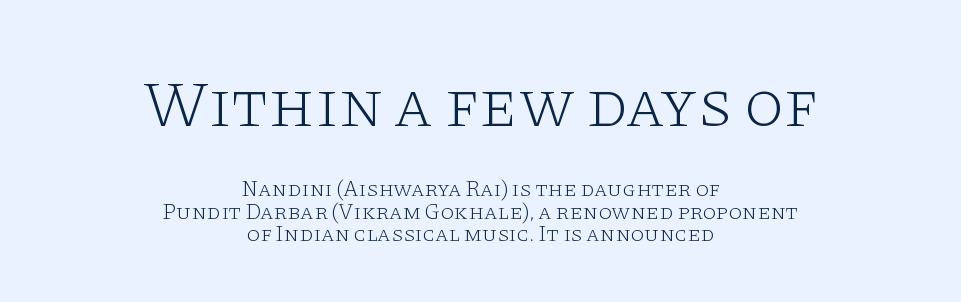
The image shows 65 px light, wide serif type, upright; set centered, tight line spacing (1.02x), normal letter spacing, not underlined; the first (top) block is 2.95x larger; low stroke contrast and a large x-height.
